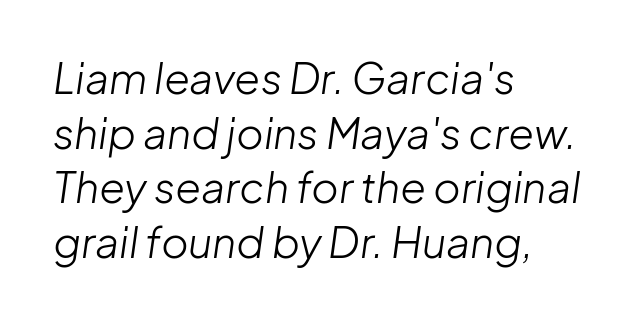
Q: Is the text bold? A: No.
Q: Is the text italic (slanted)? A: Yes, it leans right by about 8 degrees.
Q: Is the text underlined? A: No.
Q: How is the paragraph aligned? A: Left-aligned.
Q: Is the spacing between letters normal or unusually wide? A: Normal.
Q: Is the spacing between lines tight, normal or loose? A: Normal.
Q: Width (condensed, normal, or wide)? A: Normal.
Q: Stroke contrast? A: Low.
Q: x-height? A: Medium.
Q: Monospaced? A: No.
